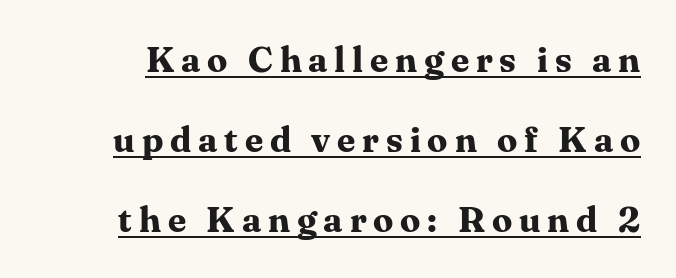
{"serif": "yes", "italic": "no", "bold": "yes", "weight": "bold", "width": "normal", "stroke_contrast": "medium", "x_height": "medium", "monospaced": "no", "underline": "yes", "line_spacing": "loose", "line_spacing_ratio": 2.22, "glyph_px": 36}
